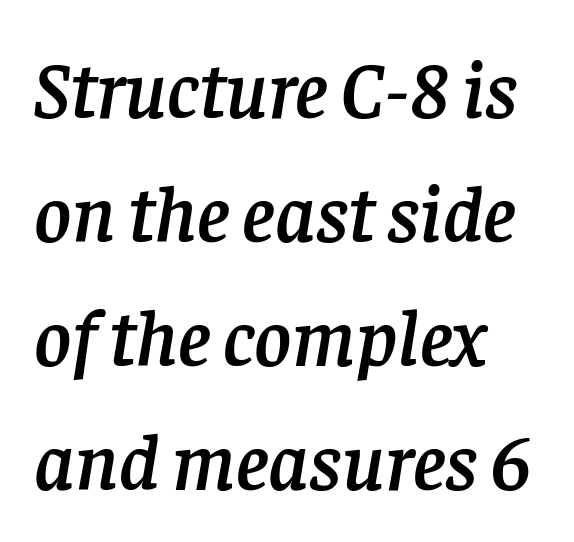
Each letter's strokes conclude with small projecting serifs. The string is rendered with underlining switched off. Line spacing here is normal. In terms of letterspacing, this is plain default setting. The whole block is typeset with a tilt.
